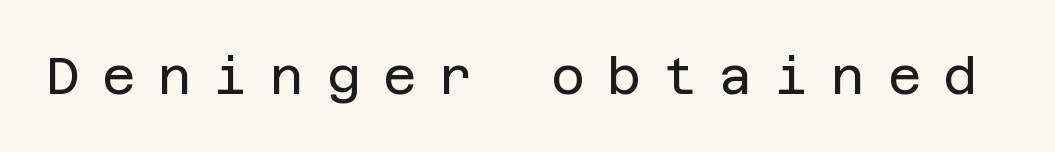
Q: Is the text bold? A: No.
Q: Is the text italic (slanted)? A: No, it is upright.
Q: Is the typeface a serif or a sans-serif typeface? A: Sans-serif.
Q: Is the text underlined? A: No.
Q: Is the spacing between letters normal or unusually wide? A: Unusually wide.
Q: Width (condensed, normal, or wide)? A: Normal.
Q: Stroke contrast? A: Low.
Q: x-height? A: Large.
